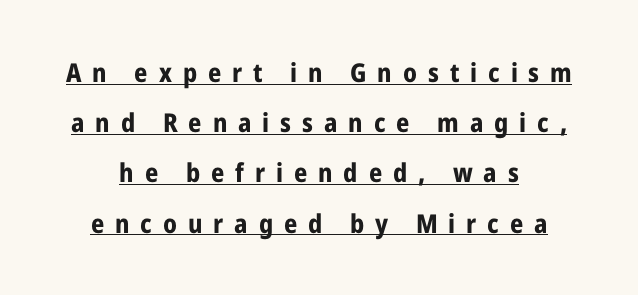
Q: Is the text bold? A: Yes.
Q: Is the text italic (slanted)? A: No, it is upright.
Q: Is the text underlined? A: Yes.
Q: Is the spacing between letters normal or unusually wide? A: Unusually wide.
Q: Is the spacing between lines tight, normal or loose? A: Loose.
